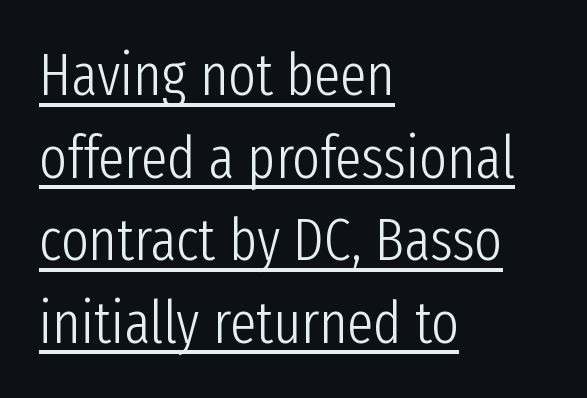
Q: Is the text bold? A: No.
Q: Is the text italic (slanted)? A: No, it is upright.
Q: Is the typeface a serif or a sans-serif typeface? A: Sans-serif.
Q: Is the text underlined? A: Yes.
Q: How is the paragraph aligned? A: Left-aligned.
Q: Is the spacing between letters normal or unusually wide? A: Normal.
Q: Is the spacing between lines tight, normal or loose? A: Normal.
Q: Width (condensed, normal, or wide)? A: Condensed.
Q: Stroke contrast? A: Low.
Q: x-height? A: Medium.
Q: Monospaced? A: No.
